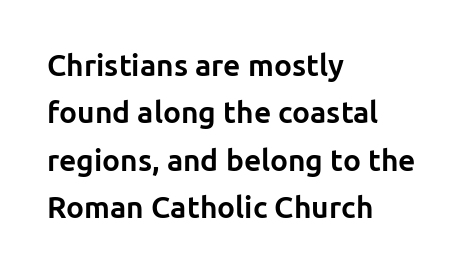
{"serif": "no", "italic": "no", "bold": "yes", "weight": "bold", "width": "normal", "stroke_contrast": "low", "x_height": "medium", "monospaced": "no", "underline": "no", "align": "left", "line_spacing": "normal", "line_spacing_ratio": 1.58, "letter_spacing": "normal", "letter_spacing_em": 0.0, "glyph_px": 30}
